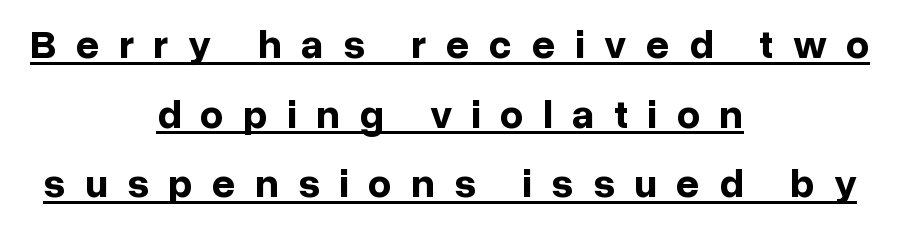
The image shows 41 px bold sans-serif type, upright; set centered, normal line spacing (1.7x), unusually wide letter spacing (+0.47 em), underlined; low stroke contrast and a medium x-height.
